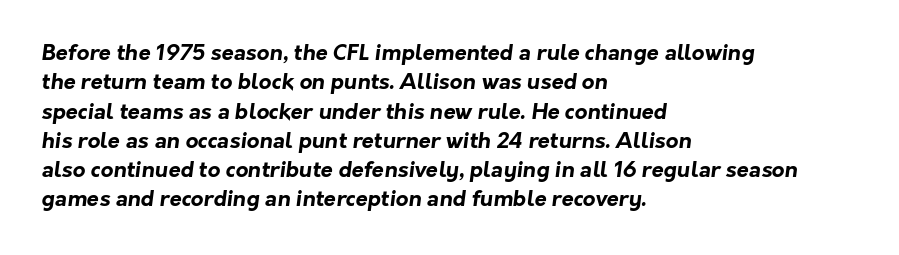
Regarding leading, the lines here are spaced in the standard way. One-word summary of the alignment: left. Honestly, the letter spacing is just normal — you wouldn't notice it. Clear beneath every line of the passage.
